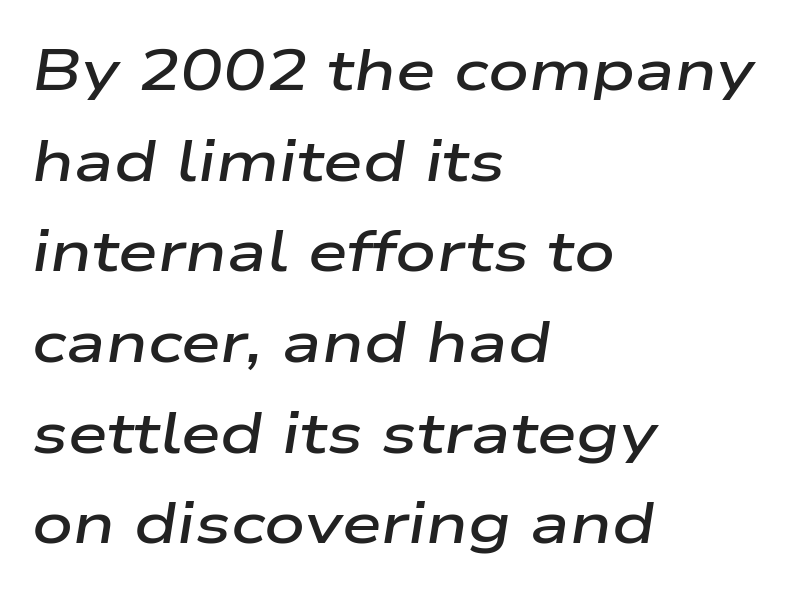
Each line starts at the same left margin while the right side varies. Compared with an ordinary text face, these strokes are moderately heavier — a semibold. Clear beneath every line of the passage. Would a proofreader flag this as italicized? Yes.
